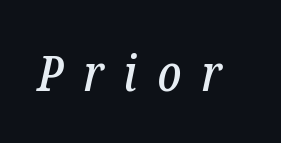
Rendered with sloped, italic letterforms. Think of a printed novel: that variable character pitch is what you see here. Plain, unruled lines of type. Short note: letters widely spaced. This rendering employs a face with finishing strokes, i.e., a serif.
